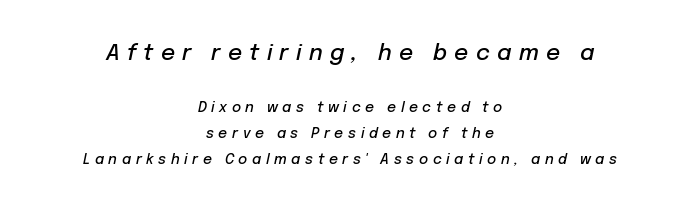
The image shows 22 px text type, italic (leaning right); set centered, line spacing 1.85x, unusually wide letter spacing (+0.33 em), not underlined; the first (top) block is 1.57x larger.
